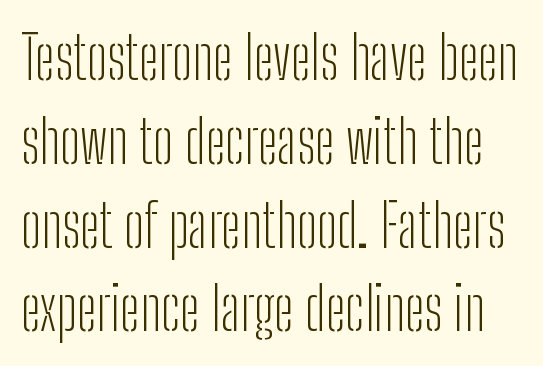
{"serif": "no", "italic": "no", "bold": "no", "weight": "light", "width": "condensed", "stroke_contrast": "low", "x_height": "medium", "monospaced": "no", "underline": "no", "line_spacing": "normal", "line_spacing_ratio": 1.42, "letter_spacing": "normal", "letter_spacing_em": 0.0, "glyph_px": 59}
